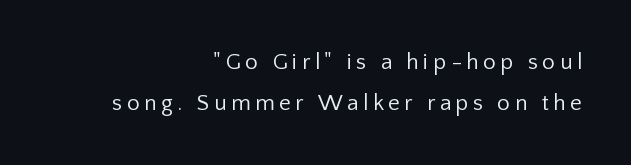
The image shows 23 px text type, upright; set right-aligned, line spacing 1.78x, not underlined.
